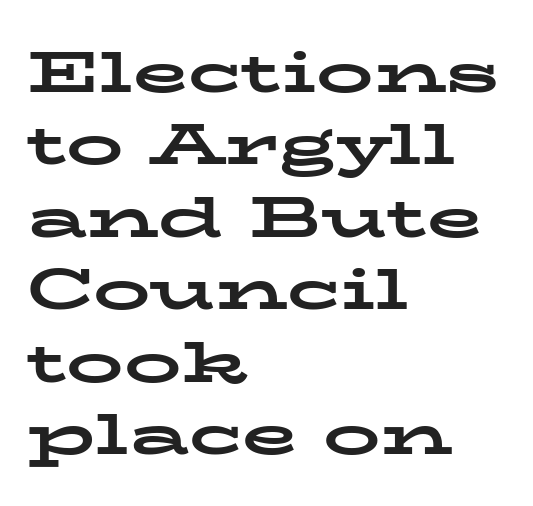
What kind of face is this? One with serifs. Vertical strokes here are truly vertical. A dark, heavy texture on the line: the type is bold. Where is the straight margin? On the left.
